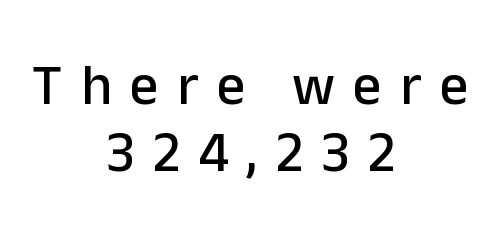
The rendering inserts visible extra space after every character. Varying glyph widths throughout — classic text-font behaviour. Typographically, this falls in the sans-serif category. The axis of the letterforms is exactly vertical.
